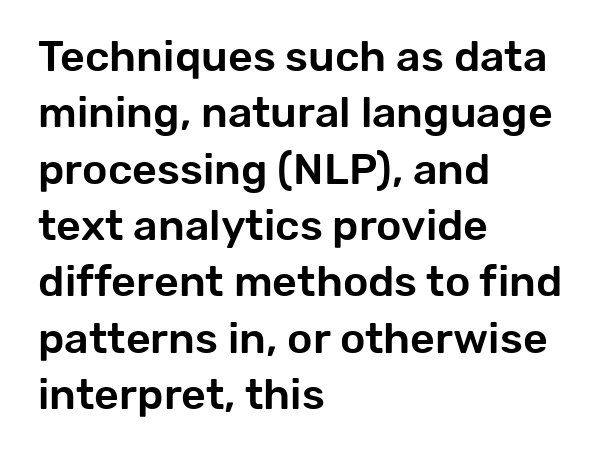
The lettering holds an erect, upright posture throughout. Does the type have serifs? No, each stem ends abruptly. Note the varied advance widths — an 'i' is clearly narrower than an 'm'. Normally led — the rows are evenly, conventionally spaced.
